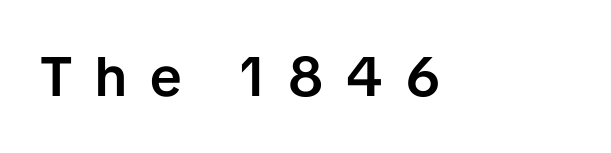
{"serif": "no", "italic": "no", "bold": "semi", "weight": "semibold", "width": "normal", "stroke_contrast": "low", "x_height": "medium", "monospaced": "no", "underline": "no", "letter_spacing": "wide", "letter_spacing_em": 0.41, "glyph_px": 56}
